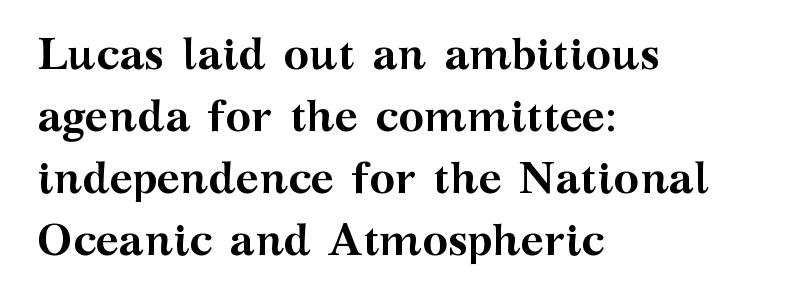
{"serif": "yes", "italic": "no", "bold": "yes", "weight": "semibold", "width": "wide", "stroke_contrast": "medium", "x_height": "medium", "monospaced": "no", "underline": "no", "align": "left", "line_spacing": "normal", "line_spacing_ratio": 1.41, "letter_spacing": "normal", "letter_spacing_em": 0.0, "glyph_px": 44}
